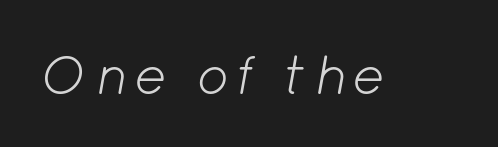
A typesetter would mark this as italic. Unmarked baselines from the first word to the last. Varying glyph widths throughout — classic text-font behaviour. Weight: regular or lighter.
